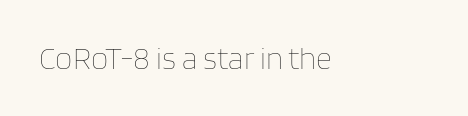
{"italic": "no", "bold": "no", "weight": "thin", "width": "normal", "stroke_contrast": "low", "x_height": "large", "monospaced": "no", "underline": "no", "letter_spacing": "normal", "letter_spacing_em": 0.0, "glyph_px": 31}
